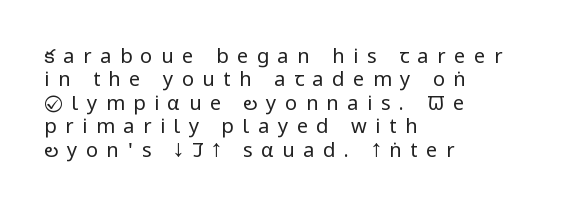
{"italic": "no", "bold": "no", "underline": "no", "align": "left", "line_spacing_ratio": 1.17, "letter_spacing": "wide", "letter_spacing_em": 0.43, "glyph_px": 20}
